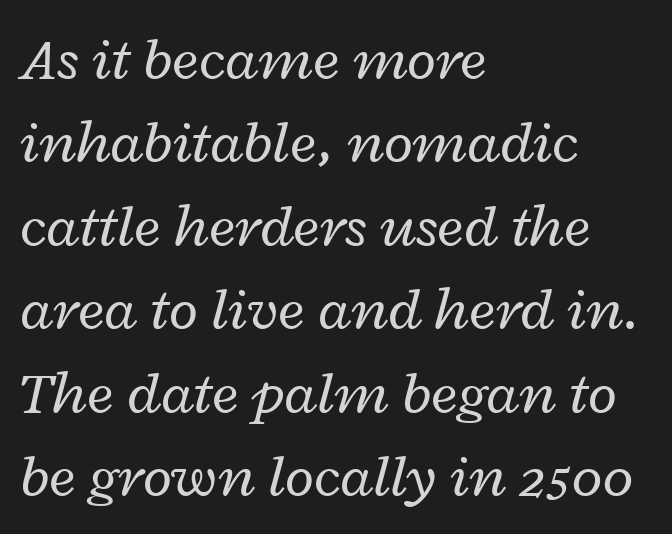
Q: Is the text bold? A: No.
Q: Is the text italic (slanted)? A: Yes, it leans right by about 12 degrees.
Q: Is the text underlined? A: No.
Q: How is the paragraph aligned? A: Left-aligned.
Q: Is the spacing between letters normal or unusually wide? A: Normal.
Q: Is the spacing between lines tight, normal or loose? A: Normal.
Q: Width (condensed, normal, or wide)? A: Wide.
Q: Stroke contrast? A: Low.
Q: x-height? A: Medium.
Q: Monospaced? A: No.
